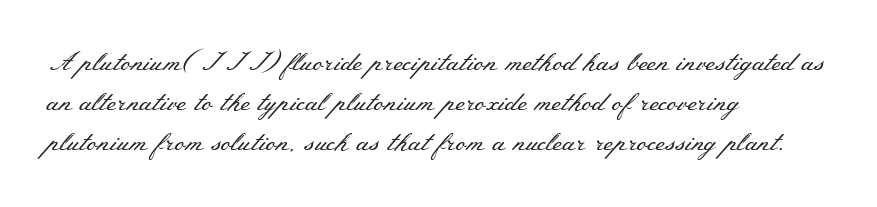
Descender tails drop into unmarked territory. Stroke mass is kept to a normal reading level or below. Default kerning and tracking; the words read as compact shapes. Teacher's note: observe the even left margin — that is flush-left alignment.
